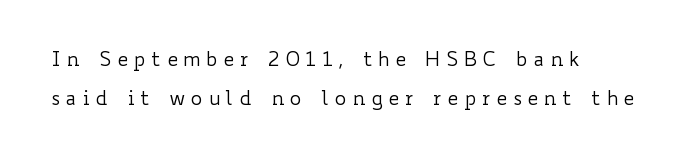
Q: Is the text bold? A: No.
Q: Is the text italic (slanted)? A: No, it is upright.
Q: Is the text underlined? A: No.
Q: Is the spacing between letters normal or unusually wide? A: Unusually wide.
Q: Is the spacing between lines tight, normal or loose? A: Loose.
